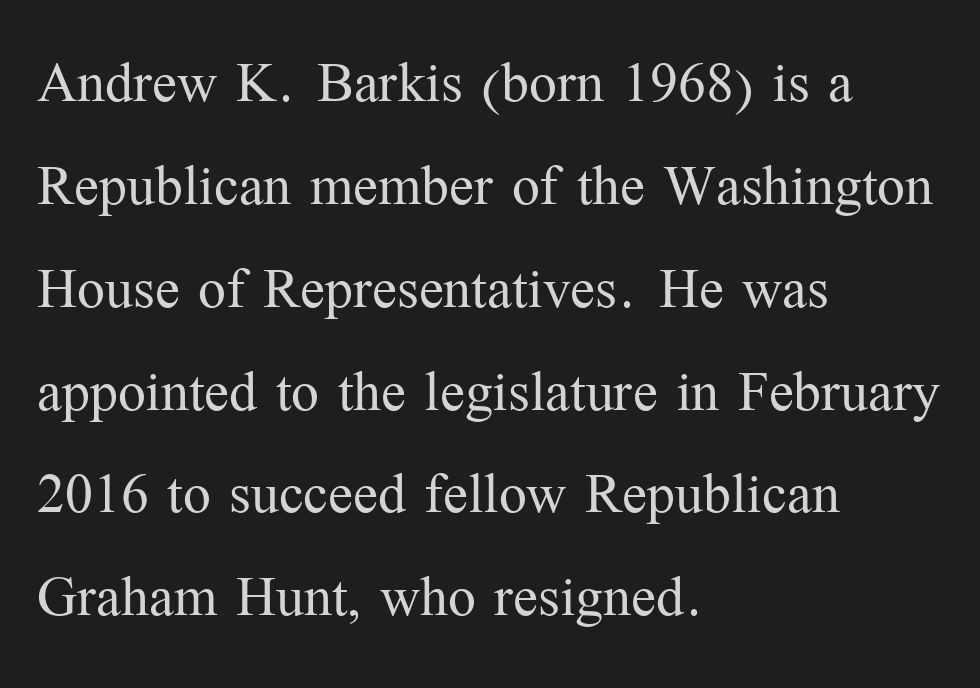
Q: Is the text bold? A: No.
Q: Is the text italic (slanted)? A: No, it is upright.
Q: Is the typeface a serif or a sans-serif typeface? A: Serif.
Q: Is the text underlined? A: No.
Q: How is the paragraph aligned? A: Left-aligned.
Q: Is the spacing between letters normal or unusually wide? A: Normal.
Q: Is the spacing between lines tight, normal or loose? A: Normal.
Q: Width (condensed, normal, or wide)? A: Normal.
Q: Stroke contrast? A: Medium.
Q: x-height? A: Medium.
Q: Monospaced? A: No.
